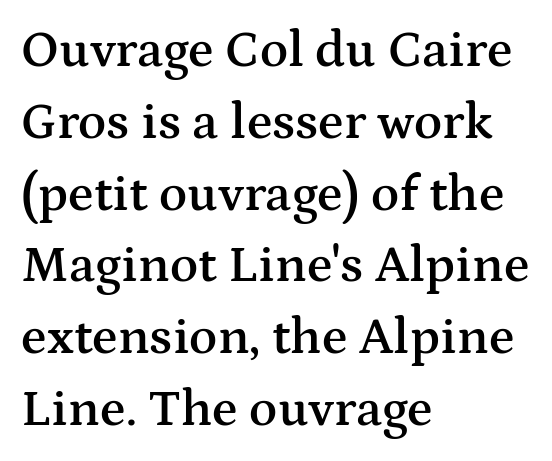
{"serif": "yes", "italic": "no", "bold": "semi", "weight": "semibold", "width": "wide", "stroke_contrast": "medium", "x_height": "medium", "monospaced": "no", "underline": "no", "align": "left", "line_spacing": "normal", "line_spacing_ratio": 1.38, "letter_spacing": "normal", "letter_spacing_em": 0.0, "glyph_px": 52}
